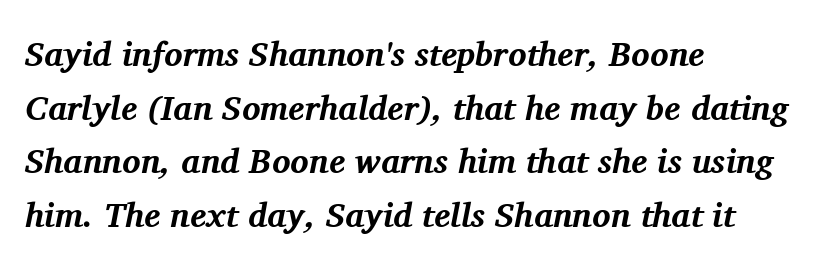
Q: Is the text bold? A: Yes.
Q: Is the text italic (slanted)? A: Yes, it leans right by about 11 degrees.
Q: Is the typeface a serif or a sans-serif typeface? A: Serif.
Q: Is the text underlined? A: No.
Q: How is the paragraph aligned? A: Left-aligned.
Q: Is the spacing between letters normal or unusually wide? A: Normal.
Q: Is the spacing between lines tight, normal or loose? A: Normal.
Q: Width (condensed, normal, or wide)? A: Normal.
Q: Stroke contrast? A: Medium.
Q: x-height? A: Medium.
Q: Monospaced? A: No.
